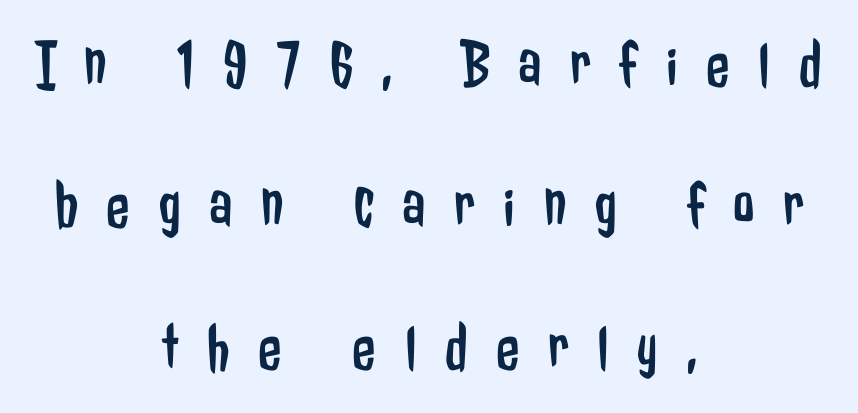
{"serif": "no", "italic": "no", "bold": "no", "weight": "regular", "width": "condensed", "stroke_contrast": "low", "x_height": "medium", "monospaced": "no", "underline": "no", "align": "center", "line_spacing": "loose", "line_spacing_ratio": 2.08, "letter_spacing": "wide", "letter_spacing_em": 0.42, "glyph_px": 68}
